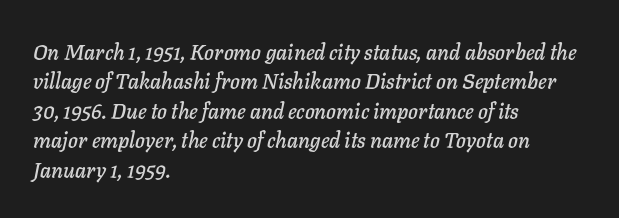
The image shows 21 px text type, italic (leaning right); set left-aligned, normal line spacing (1.4x), normal letter spacing, not underlined.
